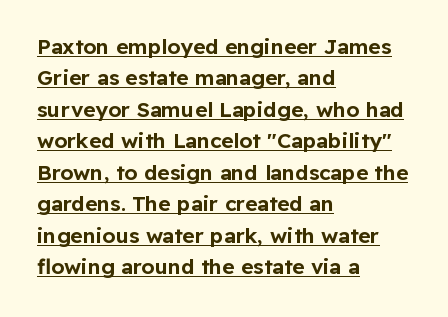
{"italic": "no", "underline": "yes", "align": "left", "line_spacing": "normal", "line_spacing_ratio": 1.5, "letter_spacing": "normal", "letter_spacing_em": 0.0, "glyph_px": 21}
